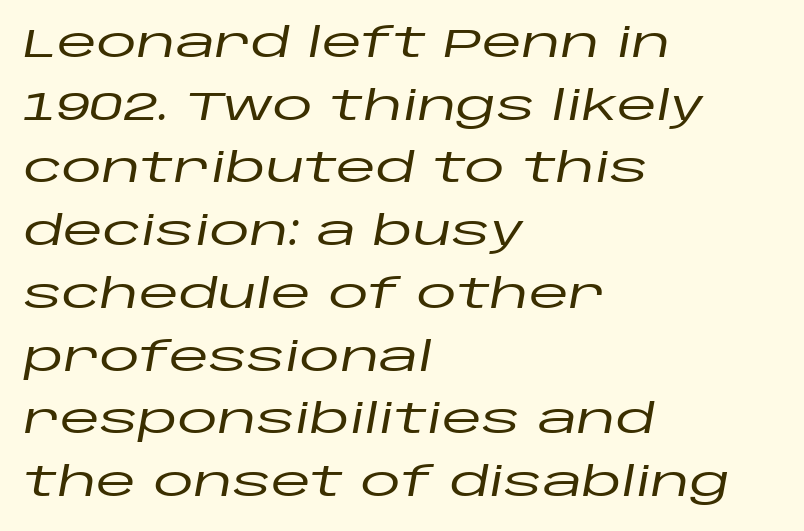
{"italic": "yes", "lean": "right", "slant_degrees": 10, "width": "wide", "stroke_contrast": "low", "x_height": "large", "monospaced": "no", "underline": "no", "align": "left", "line_spacing": "normal", "line_spacing_ratio": 1.53, "letter_spacing": "normal", "letter_spacing_em": 0.0, "glyph_px": 41}
